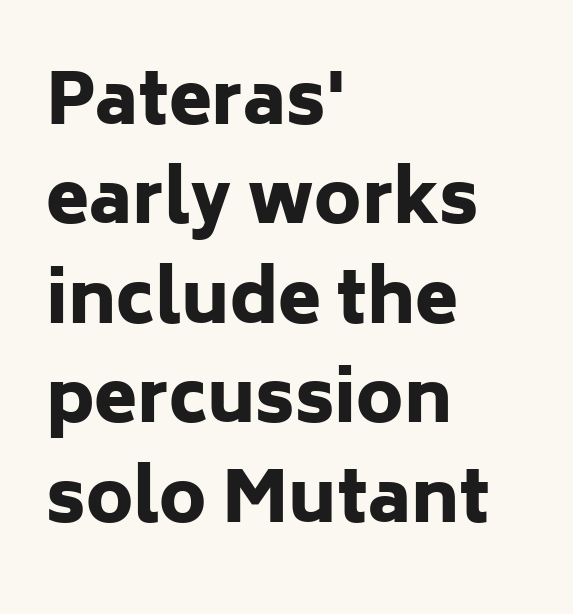
Q: Is the text bold? A: Yes.
Q: Is the text italic (slanted)? A: No, it is upright.
Q: Is the typeface a serif or a sans-serif typeface? A: Sans-serif.
Q: Is the text underlined? A: No.
Q: How is the paragraph aligned? A: Left-aligned.
Q: Is the spacing between letters normal or unusually wide? A: Normal.
Q: Is the spacing between lines tight, normal or loose? A: Normal.
Q: Width (condensed, normal, or wide)? A: Normal.
Q: Stroke contrast? A: Low.
Q: x-height? A: Medium.
Q: Monospaced? A: No.
